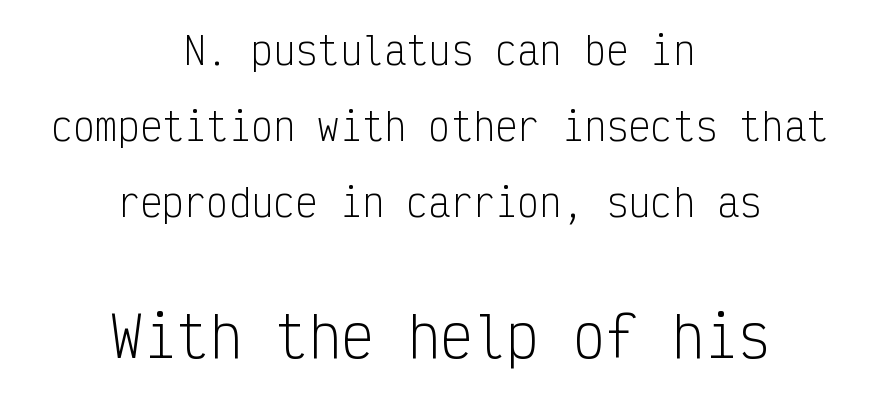
Ascenders rise straight up at ninety degrees. The text block is weighted toward neither margin, spreading evenly from the middle. Visually, the bottom section dominates because its glyphs are scaled up. Underlining? Definitely not there. The designer dialed line spacing up above the default.
